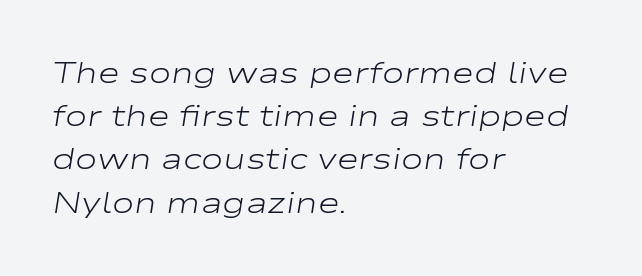
In terms of leading, this rendering sits right in the middle. The typography opts for an oblique posture over an upright one. Is this a fixed-width face? No — the glyphs have proportional, varying widths. The gap between lines stays unmarked. Caption: standard tracking, unaltered.
